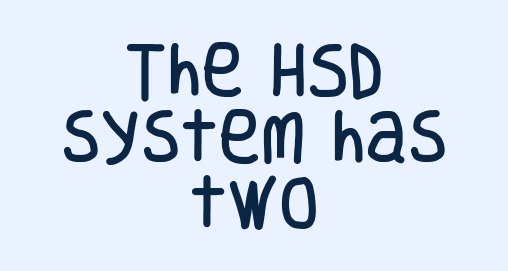
Q: Is the text italic (slanted)? A: No, it is upright.
Q: Is the typeface a serif or a sans-serif typeface? A: Sans-serif.
Q: Is the text underlined? A: No.
Q: How is the paragraph aligned? A: Centered.
Q: Is the spacing between letters normal or unusually wide? A: Normal.
Q: Is the spacing between lines tight, normal or loose? A: Tight.
Q: Width (condensed, normal, or wide)? A: Condensed.
Q: Stroke contrast? A: Low.
Q: x-height? A: Large.
Q: Monospaced? A: No.
